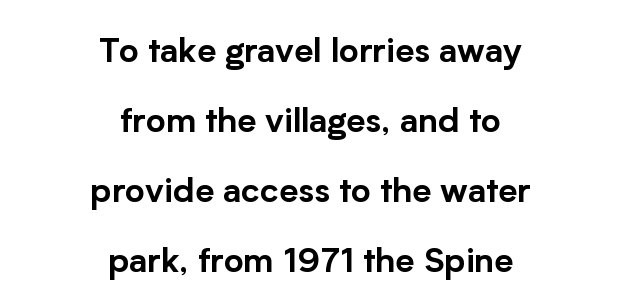
The image shows 34 px sans-serif type, upright; set centered, loose line spacing (2.06x), normal letter spacing, not underlined; low stroke contrast and a medium x-height.
